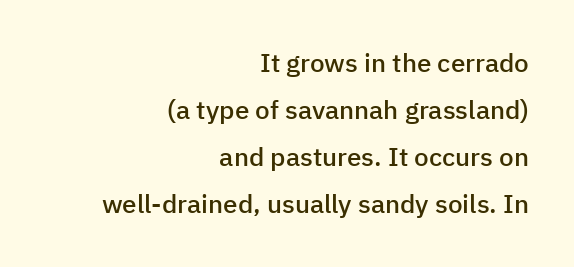
{"italic": "no", "bold": "semi", "underline": "no", "align": "right", "line_spacing_ratio": 1.81, "letter_spacing": "normal", "letter_spacing_em": 0.0, "glyph_px": 26}
